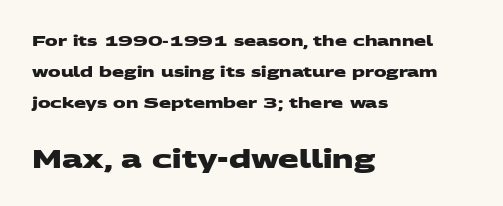
This rendering uses left alignment, leaving the right contour irregular. How heavy is the stroke? Heavy — this is a bold. Short note: letters normally spaced. Plain, unruled lines of type. Airy leading. Of the two passages, the one underneath uses the larger point size.
